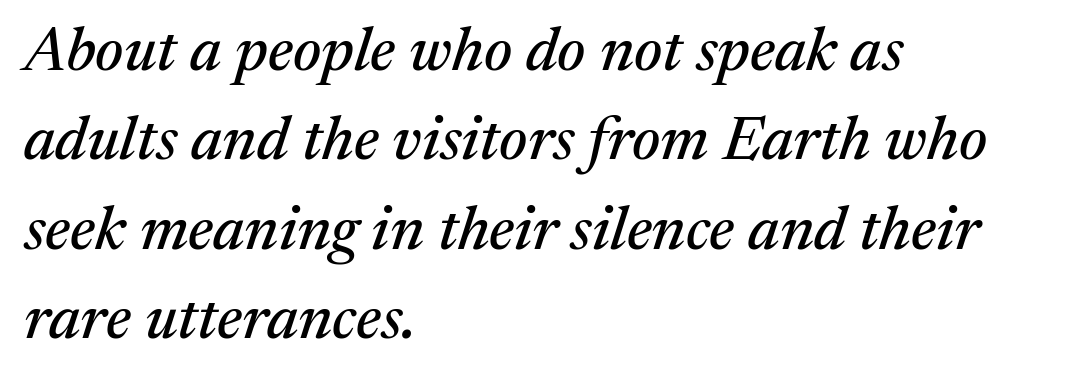
{"serif": "yes", "italic": "yes", "lean": "right", "slant_degrees": 17, "width": "normal", "stroke_contrast": "medium", "x_height": "medium", "monospaced": "no", "underline": "no", "align": "left", "line_spacing": "normal", "line_spacing_ratio": 1.44, "letter_spacing": "normal", "letter_spacing_em": 0.0, "glyph_px": 62}
